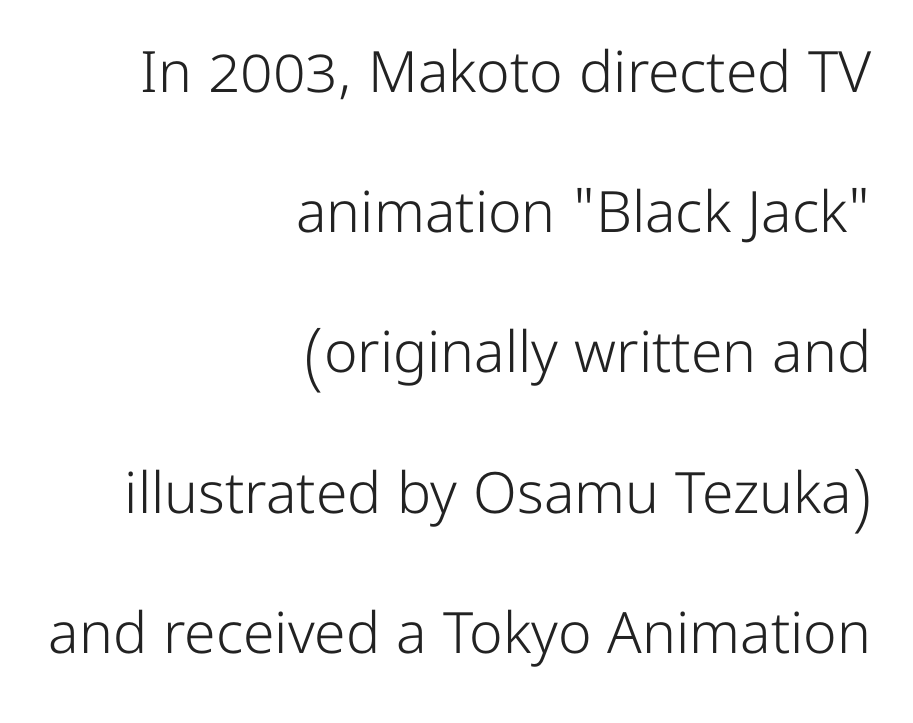
{"serif": "no", "italic": "no", "bold": "no", "weight": "light", "width": "normal", "stroke_contrast": "low", "x_height": "medium", "monospaced": "no", "underline": "no", "align": "right", "line_spacing": "loose", "line_spacing_ratio": 2.46, "letter_spacing": "normal", "letter_spacing_em": 0.0, "glyph_px": 57}
